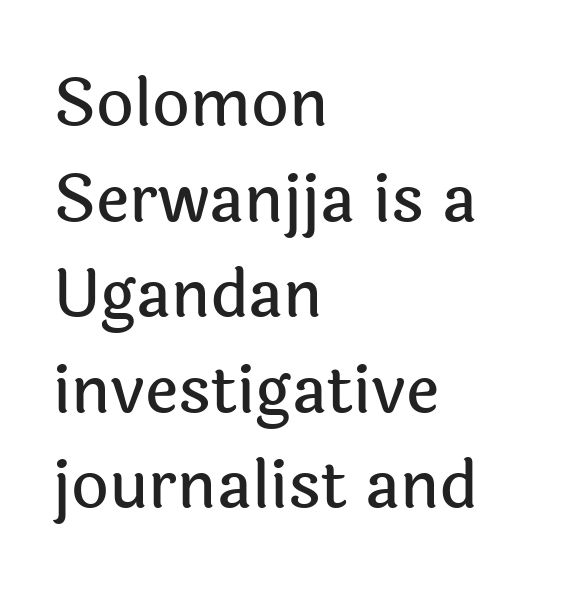
{"serif": "no", "italic": "no", "width": "normal", "x_height": "medium", "monospaced": "no", "underline": "no", "align": "left", "line_spacing": "normal", "line_spacing_ratio": 1.47, "letter_spacing": "normal", "letter_spacing_em": 0.0, "glyph_px": 65}
